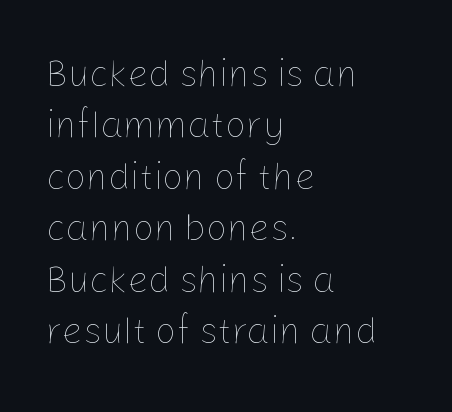
{"italic": "no", "bold": "no", "weight": "thin", "width": "normal", "stroke_contrast": "low", "x_height": "medium", "monospaced": "no", "underline": "no", "align": "left", "line_spacing": "normal", "line_spacing_ratio": 1.39, "letter_spacing": "normal", "letter_spacing_em": 0.0, "glyph_px": 37}
